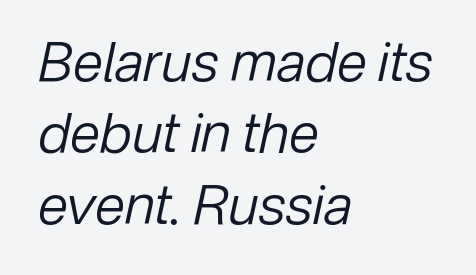
Q: Is the text bold? A: No.
Q: Is the text italic (slanted)? A: Yes, it leans right by about 12 degrees.
Q: Is the text underlined? A: No.
Q: How is the paragraph aligned? A: Left-aligned.
Q: Is the spacing between letters normal or unusually wide? A: Normal.
Q: Is the spacing between lines tight, normal or loose? A: Normal.
Q: Width (condensed, normal, or wide)? A: Normal.
Q: Stroke contrast? A: Low.
Q: x-height? A: Medium.
Q: Monospaced? A: No.
